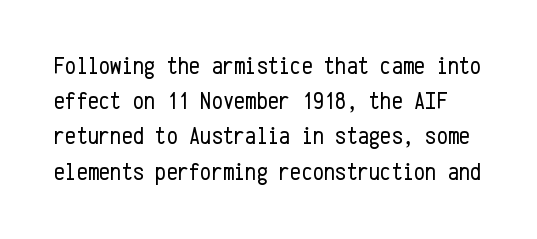
The weight tops out at a normal text grade. Check the space under the baseline: it is left empty. Inter-character spacing is left at the font's built-in metrics. Honestly, the row spacing looks completely unremarkable. The type sits square on the baseline with zero lean.
